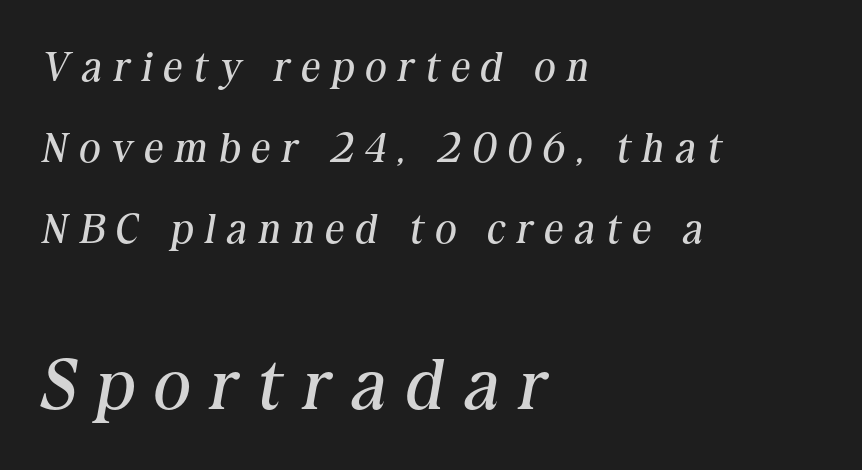
The image shows 71 px regular-weight serif type, italic (leaning right); set left-aligned, loose line spacing (1.98x), unusually wide letter spacing (+0.29 em), not underlined; the second (bottom) block is 1.73x larger; medium stroke contrast and a medium x-height.
